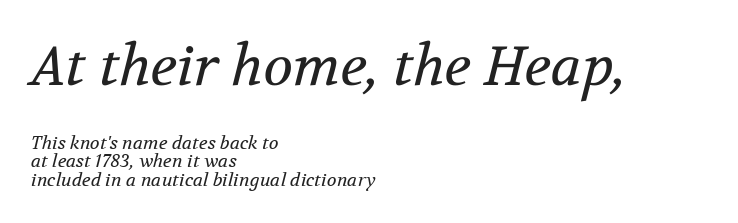
Q: Is the text bold? A: No.
Q: Is the text italic (slanted)? A: Yes, it leans right by about 12 degrees.
Q: Is the typeface a serif or a sans-serif typeface? A: Serif.
Q: Is the text underlined? A: No.
Q: How is the paragraph aligned? A: Left-aligned.
Q: Is the spacing between letters normal or unusually wide? A: Normal.
Q: Is the spacing between lines tight, normal or loose? A: Tight.
Q: Which block of text is set in a larger size, the first (top) or the second (bottom)? A: The first (top) one.
Q: Width (condensed, normal, or wide)? A: Normal.
Q: Stroke contrast? A: Medium.
Q: x-height? A: Medium.
Q: Monospaced? A: No.
